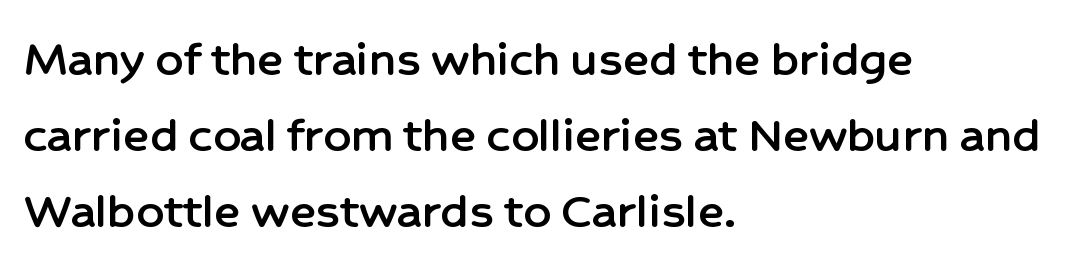
Q: Is the text italic (slanted)? A: No, it is upright.
Q: Is the typeface a serif or a sans-serif typeface? A: Sans-serif.
Q: Is the text underlined? A: No.
Q: How is the paragraph aligned? A: Left-aligned.
Q: Is the spacing between letters normal or unusually wide? A: Normal.
Q: Is the spacing between lines tight, normal or loose? A: Normal.
Q: Width (condensed, normal, or wide)? A: Normal.
Q: Stroke contrast? A: Low.
Q: x-height? A: Medium.
Q: Monospaced? A: No.
